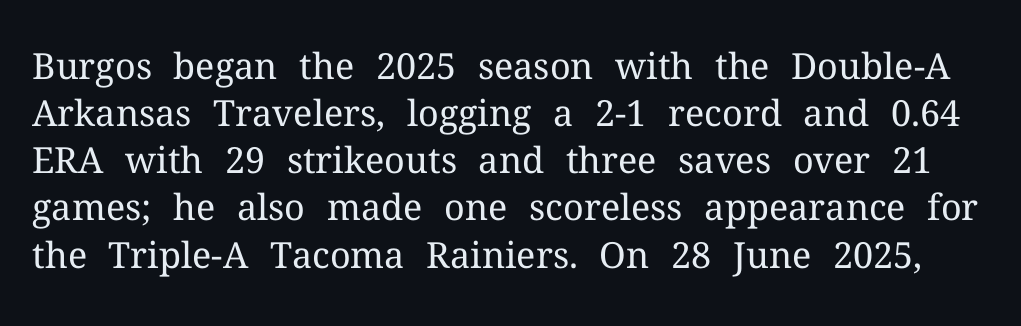
{"serif": "yes", "italic": "no", "bold": "no", "weight": "regular", "width": "normal", "stroke_contrast": "medium", "x_height": "medium", "monospaced": "no", "underline": "no", "line_spacing": "normal", "line_spacing_ratio": 1.31, "letter_spacing": "normal", "letter_spacing_em": 0.0, "glyph_px": 36}
